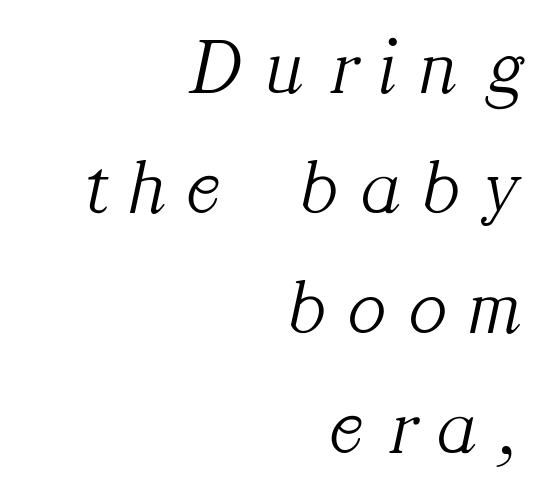
Q: Is the text bold? A: No.
Q: Is the text italic (slanted)? A: Yes, it leans right by about 12 degrees.
Q: Is the typeface a serif or a sans-serif typeface? A: Serif.
Q: Is the text underlined? A: No.
Q: How is the paragraph aligned? A: Right-aligned.
Q: Is the spacing between letters normal or unusually wide? A: Unusually wide.
Q: Is the spacing between lines tight, normal or loose? A: Normal.
Q: Width (condensed, normal, or wide)? A: Normal.
Q: Stroke contrast? A: Medium.
Q: x-height? A: Medium.
Q: Monospaced? A: No.
